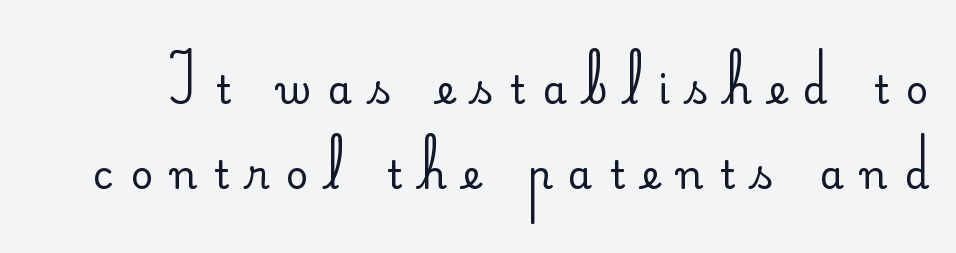
Q: Is the text bold? A: No.
Q: Is the text italic (slanted)? A: No, it is upright.
Q: Is the typeface a serif or a sans-serif typeface? A: Sans-serif.
Q: Is the text underlined? A: No.
Q: Is the spacing between letters normal or unusually wide? A: Unusually wide.
Q: Is the spacing between lines tight, normal or loose? A: Loose.
Q: Width (condensed, normal, or wide)? A: Normal.
Q: Stroke contrast? A: Low.
Q: x-height? A: Small.
Q: Monospaced? A: No.
